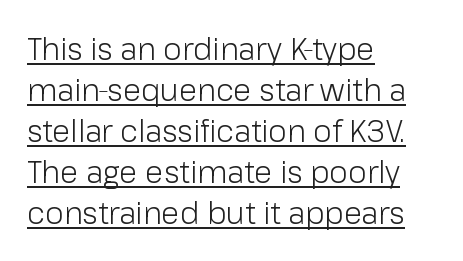
Words appear dense and cohesive because spacing is normal. The block of text has a typical density, with ordinary space between rows. Observe the absence of serifs on each vertical stroke in this sample. Leftover space on each line is placed entirely after the last word. Caption: lettering with a line underneath.
